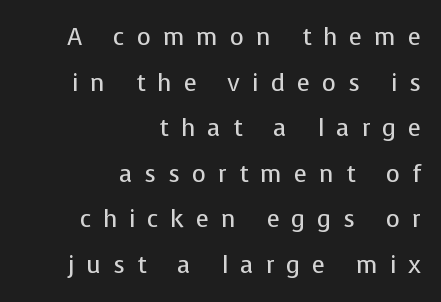
Q: Is the text bold? A: No.
Q: Is the text italic (slanted)? A: No, it is upright.
Q: Is the text underlined? A: No.
Q: How is the paragraph aligned? A: Right-aligned.
Q: Is the spacing between letters normal or unusually wide? A: Unusually wide.
Q: Is the spacing between lines tight, normal or loose? A: Loose.
